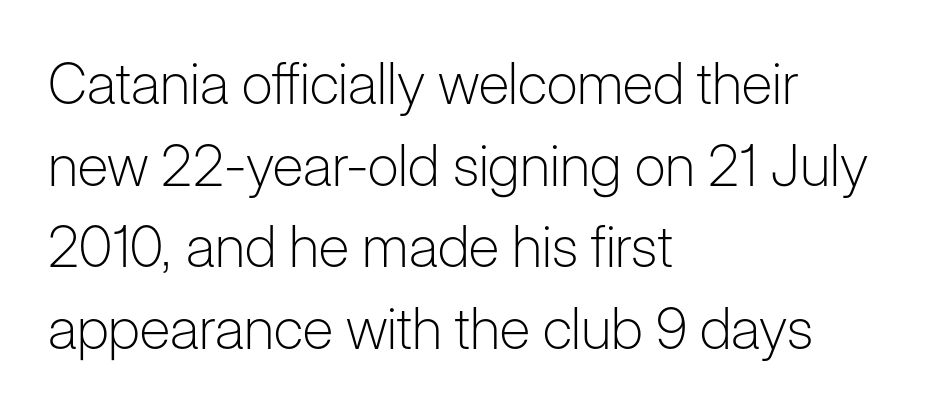
Q: Is the text bold? A: No.
Q: Is the text italic (slanted)? A: No, it is upright.
Q: Is the typeface a serif or a sans-serif typeface? A: Sans-serif.
Q: Is the text underlined? A: No.
Q: How is the paragraph aligned? A: Left-aligned.
Q: Is the spacing between letters normal or unusually wide? A: Normal.
Q: Is the spacing between lines tight, normal or loose? A: Normal.
Q: Width (condensed, normal, or wide)? A: Normal.
Q: Stroke contrast? A: Low.
Q: x-height? A: Medium.
Q: Monospaced? A: No.
